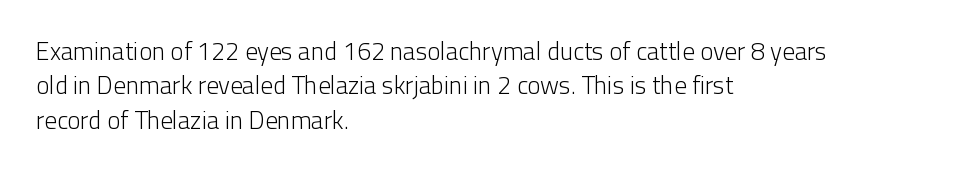
The image shows 25 px text type, upright; set left-aligned, normal line spacing (1.38x), normal letter spacing, not underlined.
